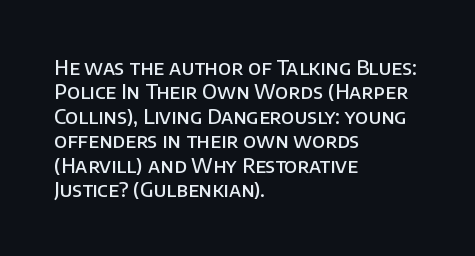
Q: Is the text bold? A: Semi-bold.
Q: Is the text italic (slanted)? A: No, it is upright.
Q: Is the text underlined? A: No.
Q: How is the paragraph aligned? A: Left-aligned.
Q: Is the spacing between letters normal or unusually wide? A: Normal.
